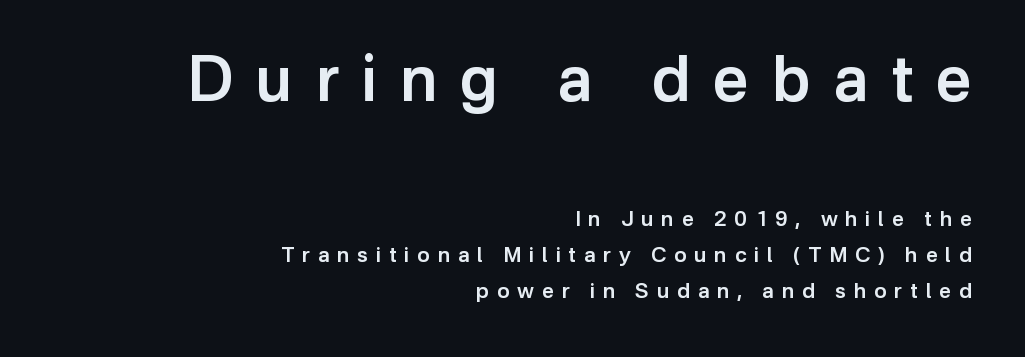
Q: Is the text bold? A: Semi-bold.
Q: Is the text italic (slanted)? A: No, it is upright.
Q: Is the typeface a serif or a sans-serif typeface? A: Sans-serif.
Q: Is the text underlined? A: No.
Q: How is the paragraph aligned? A: Right-aligned.
Q: Is the spacing between letters normal or unusually wide? A: Unusually wide.
Q: Which block of text is set in a larger size, the first (top) or the second (bottom)? A: The first (top) one.
Q: Width (condensed, normal, or wide)? A: Normal.
Q: Stroke contrast? A: Low.
Q: x-height? A: Medium.
Q: Monospaced? A: No.
